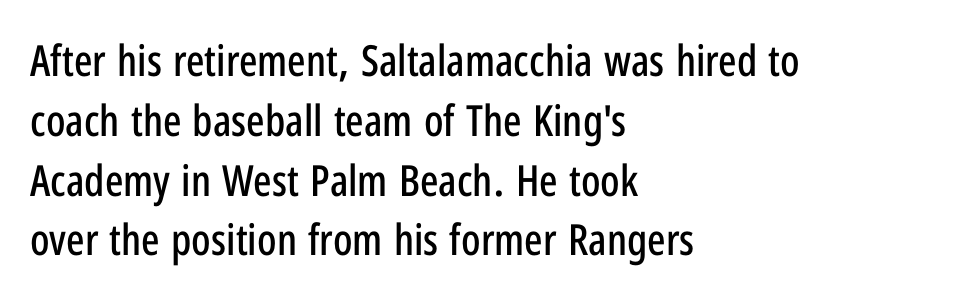
The image shows 43 px condensed sans-serif type, upright; set left-aligned, normal line spacing (1.39x), normal letter spacing, not underlined; low stroke contrast and a medium x-height.
